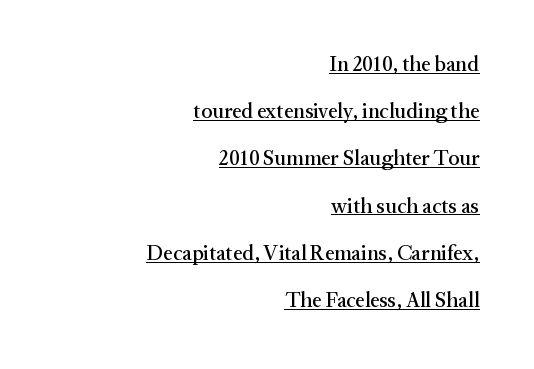
{"italic": "no", "underline": "yes", "align": "right", "line_spacing": "loose", "line_spacing_ratio": 2.25, "letter_spacing": "normal", "letter_spacing_em": 0.0, "glyph_px": 21}
